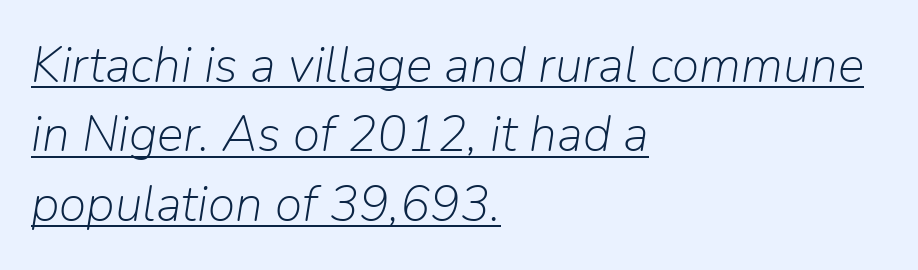
Q: Is the text bold? A: No.
Q: Is the text italic (slanted)? A: Yes, it leans right by about 9 degrees.
Q: Is the text underlined? A: Yes.
Q: How is the paragraph aligned? A: Left-aligned.
Q: Is the spacing between letters normal or unusually wide? A: Normal.
Q: Is the spacing between lines tight, normal or loose? A: Normal.
Q: Width (condensed, normal, or wide)? A: Normal.
Q: Stroke contrast? A: Low.
Q: x-height? A: Medium.
Q: Monospaced? A: No.
